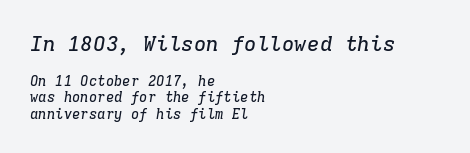
Q: Is the text italic (slanted)? A: Yes, it leans right by about 9 degrees.
Q: Is the text underlined? A: No.
Q: How is the paragraph aligned? A: Left-aligned.
Q: Is the spacing between letters normal or unusually wide? A: Normal.
Q: Which block of text is set in a larger size, the first (top) or the second (bottom)? A: The first (top) one.
